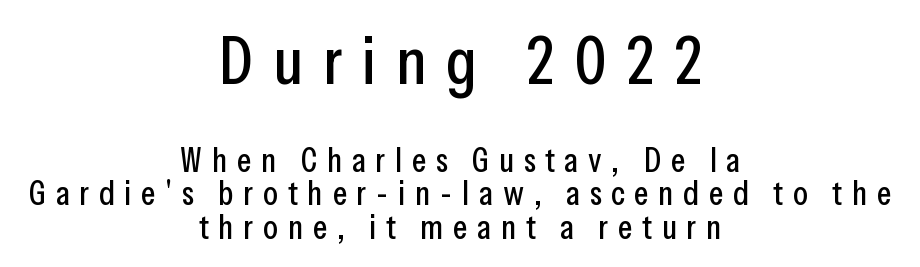
{"serif": "no", "italic": "no", "width": "condensed", "stroke_contrast": "low", "x_height": "medium", "monospaced": "no", "underline": "no", "align": "center", "line_spacing": "tight", "line_spacing_ratio": 0.99, "letter_spacing": "wide", "letter_spacing_em": 0.29, "larger_block": "first", "size_ratio": 2.0, "glyph_px": 68}
